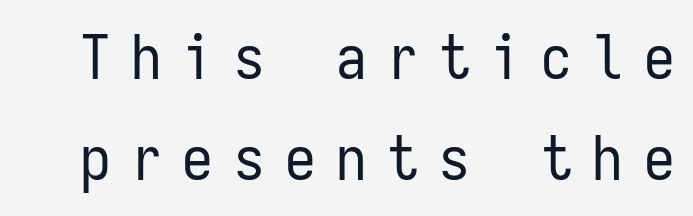
The image shows 61 px regular-weight, condensed sans-serif type, upright, monospaced; set normal line spacing (1.65x), unusually wide letter spacing (+0.34 em), not underlined; low stroke contrast and a medium x-height.
